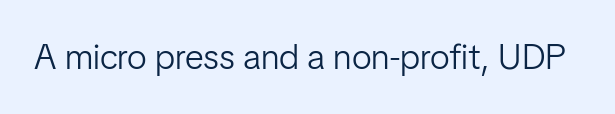
Q: Is the text bold? A: No.
Q: Is the text italic (slanted)? A: No, it is upright.
Q: Is the typeface a serif or a sans-serif typeface? A: Sans-serif.
Q: Is the text underlined? A: No.
Q: Is the spacing between letters normal or unusually wide? A: Normal.
Q: Width (condensed, normal, or wide)? A: Normal.
Q: Stroke contrast? A: Low.
Q: x-height? A: Medium.
Q: Monospaced? A: No.
